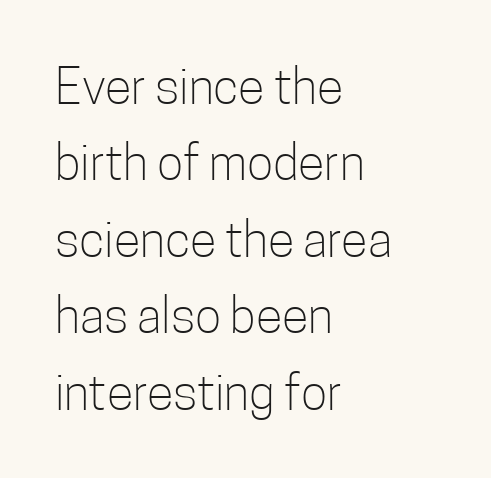
Style check: upright. Letters have the restrained weight of plain body copy at most. I'd call this a sans setting — the letters go barefoot. Summary of vertical rhythm: regular, with standard interline spacing. The string is rendered with underlining switched off.
